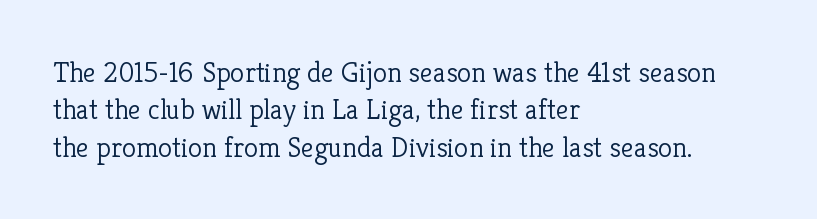
{"serif": "yes", "italic": "no", "bold": "no", "weight": "light", "width": "normal", "stroke_contrast": "low", "x_height": "medium", "monospaced": "no", "underline": "no", "align": "left", "line_spacing": "normal", "line_spacing_ratio": 1.29, "letter_spacing": "normal", "letter_spacing_em": 0.0, "glyph_px": 29}
